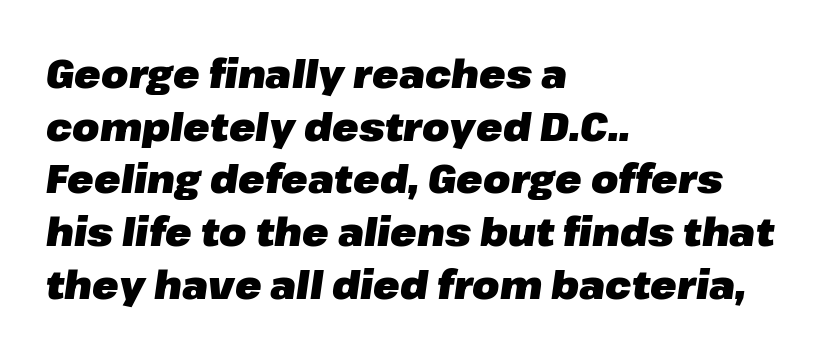
Q: Is the text bold? A: Yes.
Q: Is the text italic (slanted)? A: Yes, it leans right by about 8 degrees.
Q: Is the text underlined? A: No.
Q: How is the paragraph aligned? A: Left-aligned.
Q: Is the spacing between letters normal or unusually wide? A: Normal.
Q: Is the spacing between lines tight, normal or loose? A: Normal.
Q: Width (condensed, normal, or wide)? A: Normal.
Q: Stroke contrast? A: Low.
Q: x-height? A: Medium.
Q: Monospaced? A: No.
